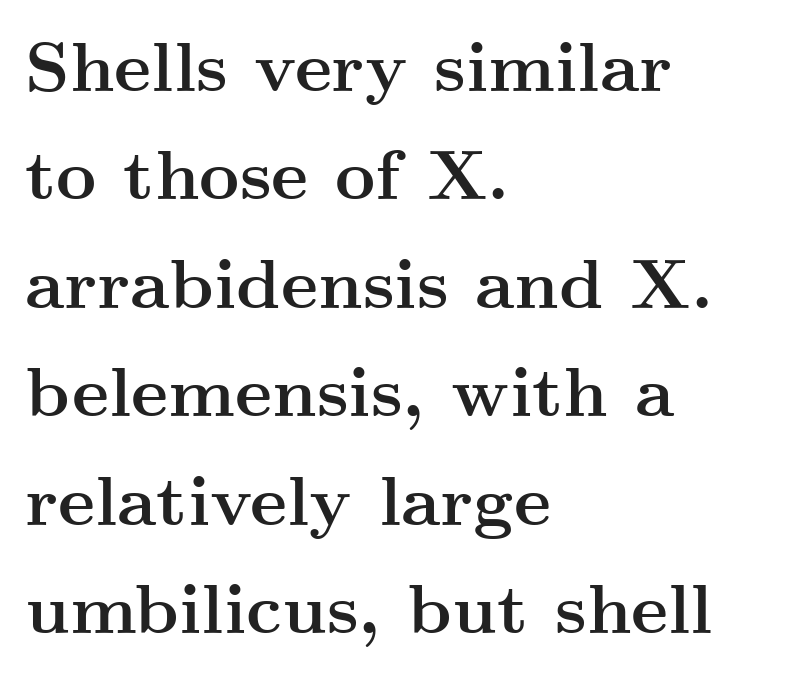
{"serif": "yes", "italic": "no", "bold": "yes", "weight": "semibold", "width": "wide", "stroke_contrast": "medium", "x_height": "small", "monospaced": "no", "underline": "no", "align": "left", "line_spacing": "normal", "line_spacing_ratio": 1.55, "letter_spacing": "normal", "letter_spacing_em": 0.0, "glyph_px": 70}
